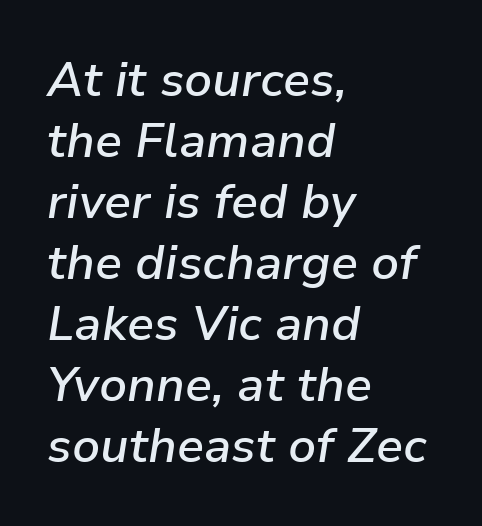
Q: Is the text bold? A: Semi-bold.
Q: Is the text italic (slanted)? A: Yes, it leans right by about 9 degrees.
Q: Is the text underlined? A: No.
Q: How is the paragraph aligned? A: Left-aligned.
Q: Is the spacing between letters normal or unusually wide? A: Normal.
Q: Is the spacing between lines tight, normal or loose? A: Normal.
Q: Width (condensed, normal, or wide)? A: Normal.
Q: Stroke contrast? A: Low.
Q: x-height? A: Medium.
Q: Monospaced? A: No.
